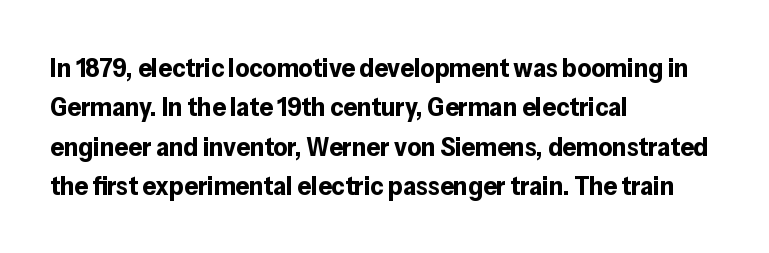
Q: Is the text bold? A: Yes.
Q: Is the text italic (slanted)? A: No, it is upright.
Q: Is the text underlined? A: No.
Q: How is the paragraph aligned? A: Left-aligned.
Q: Is the spacing between letters normal or unusually wide? A: Normal.
Q: Is the spacing between lines tight, normal or loose? A: Normal.
